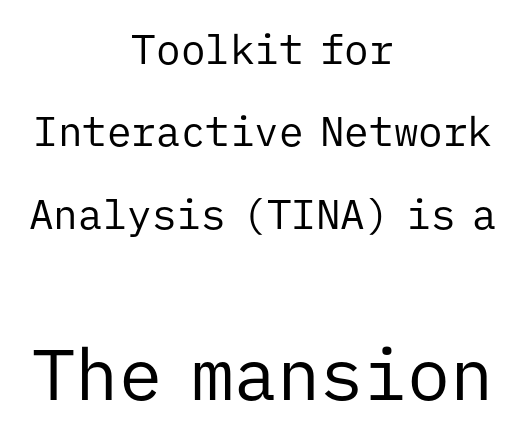
These lines are rendered in a fixed-pitch font. The more generous point size was reserved for the lower chunk. The letters carry no serifs — their stems end cleanly without finishing strokes. What stands out about the letter spacing? Nothing — it is the standard amount. The passage shown is not bold in any degree.
